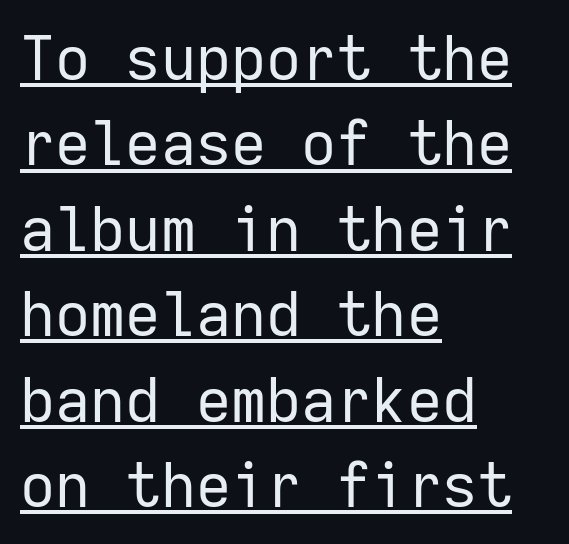
The axis of the letterforms is exactly vertical. The font sits on the lighter half of the weight spectrum, regular included. The typeface chosen for these lines omits serifs. A rule runs beneath these lines of type. The designer left line spacing at the default.
